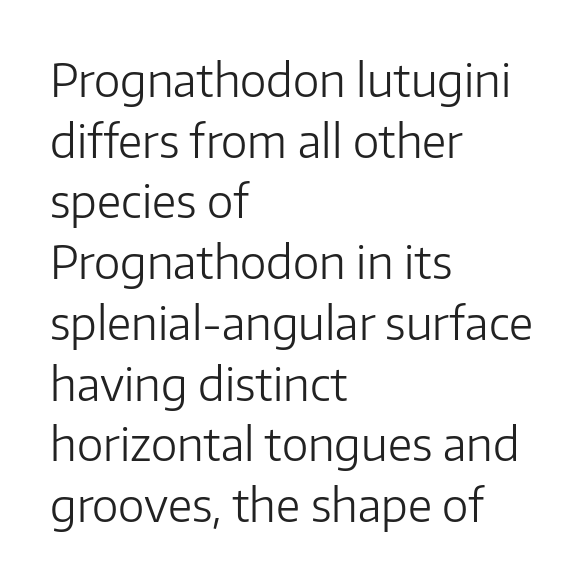
Q: Is the text bold? A: No.
Q: Is the text italic (slanted)? A: No, it is upright.
Q: Is the typeface a serif or a sans-serif typeface? A: Sans-serif.
Q: Is the text underlined? A: No.
Q: How is the paragraph aligned? A: Left-aligned.
Q: Is the spacing between letters normal or unusually wide? A: Normal.
Q: Is the spacing between lines tight, normal or loose? A: Normal.
Q: Width (condensed, normal, or wide)? A: Normal.
Q: Stroke contrast? A: Low.
Q: x-height? A: Medium.
Q: Monospaced? A: No.
